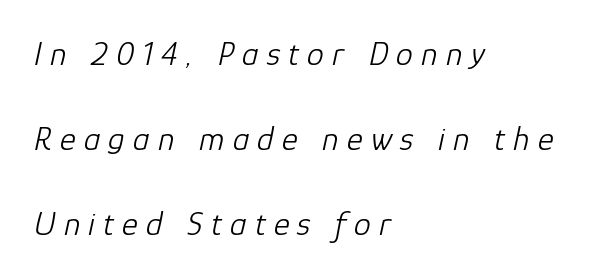
{"italic": "yes", "lean": "right", "slant_degrees": 12, "bold": "no", "weight": "light", "width": "normal", "stroke_contrast": "low", "x_height": "medium", "monospaced": "no", "underline": "no", "align": "left", "line_spacing": "loose", "line_spacing_ratio": 2.5, "letter_spacing": "wide", "letter_spacing_em": 0.24, "glyph_px": 34}
